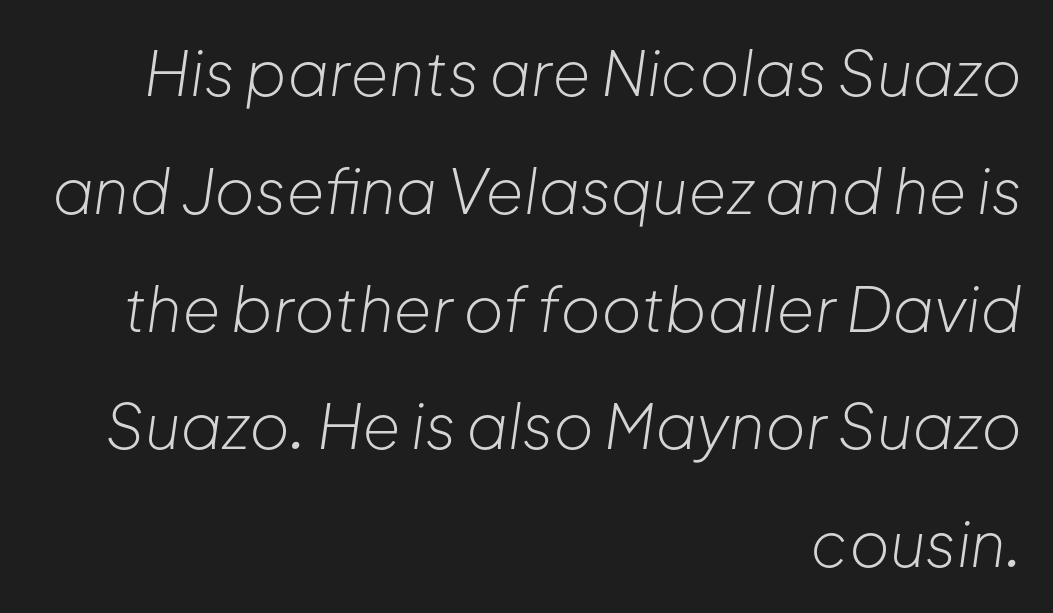
Q: Is the text bold? A: No.
Q: Is the text italic (slanted)? A: Yes, it leans right by about 8 degrees.
Q: Is the text underlined? A: No.
Q: How is the paragraph aligned? A: Right-aligned.
Q: Is the spacing between letters normal or unusually wide? A: Normal.
Q: Is the spacing between lines tight, normal or loose? A: Loose.
Q: Width (condensed, normal, or wide)? A: Normal.
Q: Stroke contrast? A: Low.
Q: x-height? A: Medium.
Q: Monospaced? A: No.
